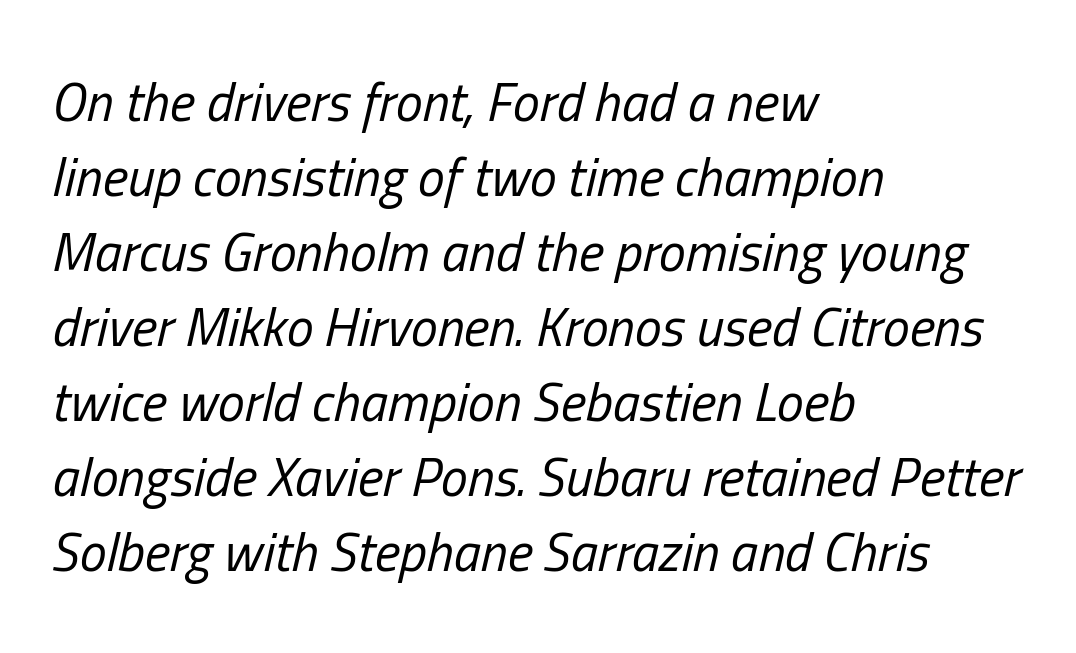
The image shows 54 px regular-weight, condensed type, italic (leaning right); set left-aligned, normal line spacing (1.39x), normal letter spacing, not underlined; low stroke contrast and a medium x-height.
